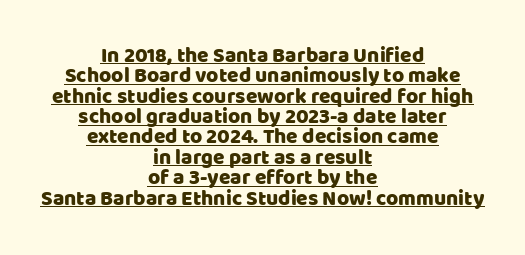
The image shows 21 px text type, upright; set centered, tight line spacing (0.97x), normal letter spacing, underlined.
